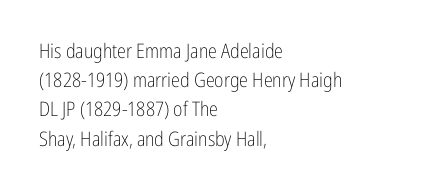
A normal amount of white space separates one row of letters from the next. The foot of each line stays bare and open. The ragged edge is on the right, which tells us the setting is flush left. This sample uses an upright cut, with every glyph sitting square on the baseline. No chunkiness to these letters — they're not bold. Does extra space separate the letters? No, they use regular spacing.
